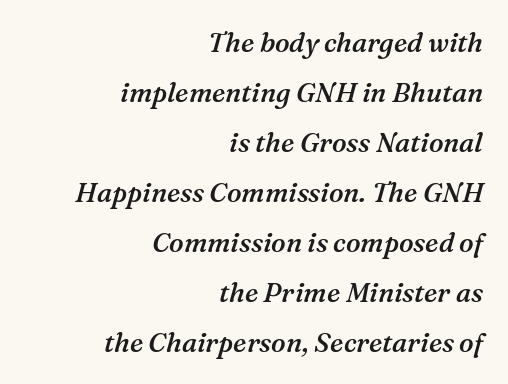
The image shows 27 px text type, italic (leaning right); set right-aligned, line spacing 1.85x, normal letter spacing, not underlined.
